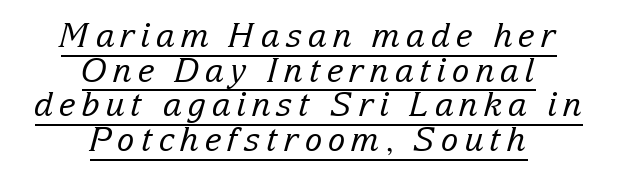
The image shows 33 px regular-weight serif type, italic (leaning right); set centered, tight line spacing (1.05x), underlined; low stroke contrast and a medium x-height.
